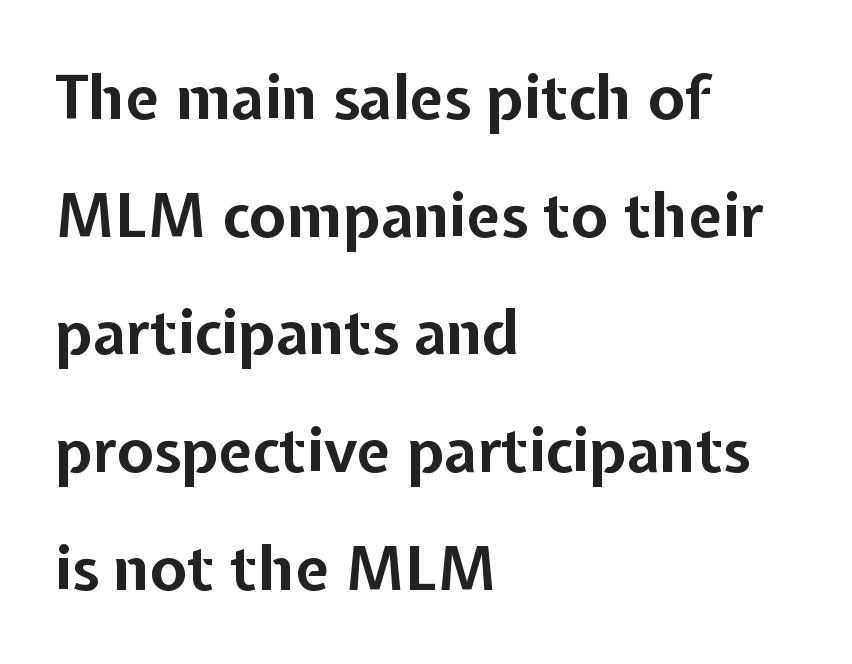
These lines are rendered in a variable-pitch font. No feet cap the strokes, marking this as sans-serif type. Caption: bold face, heavy strokes. No italicization has been applied; the sample stays upright. In CSS terms this would be text-align: left.
